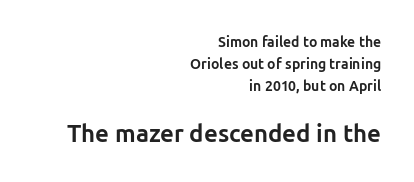
The image shows 24 px bold type, upright; set right-aligned, normal line spacing (1.58x), normal letter spacing, not underlined; the second (bottom) block is 1.71x larger.
